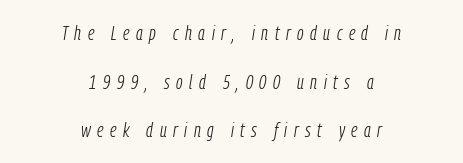
Style check: oblique. The block of text is sparse from top to bottom, with ample space between rows. This rendering uses center alignment, leaving both contours irregular but symmetric. Letter spacing: wide.
